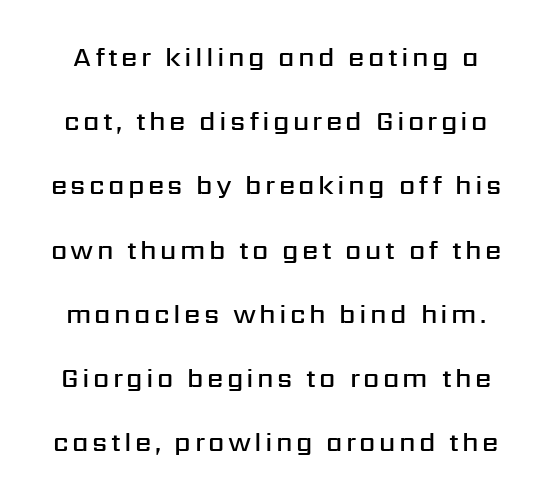
The image shows 26 px text type, upright; set loose line spacing (2.47x), not underlined.
